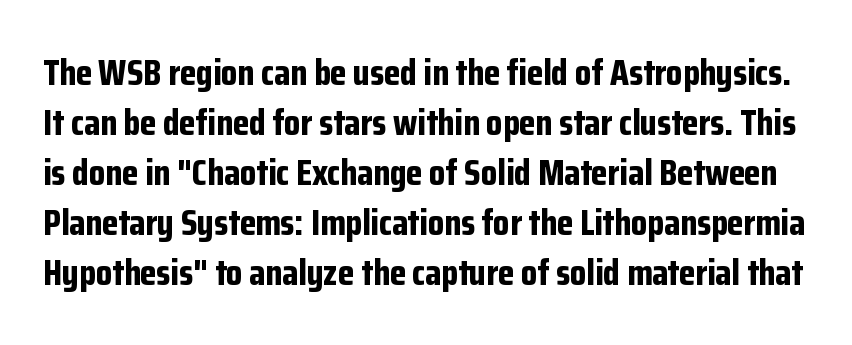
The image shows 37 px bold, condensed sans-serif type, upright; set normal line spacing (1.35x), normal letter spacing, not underlined; low stroke contrast and a medium x-height.
